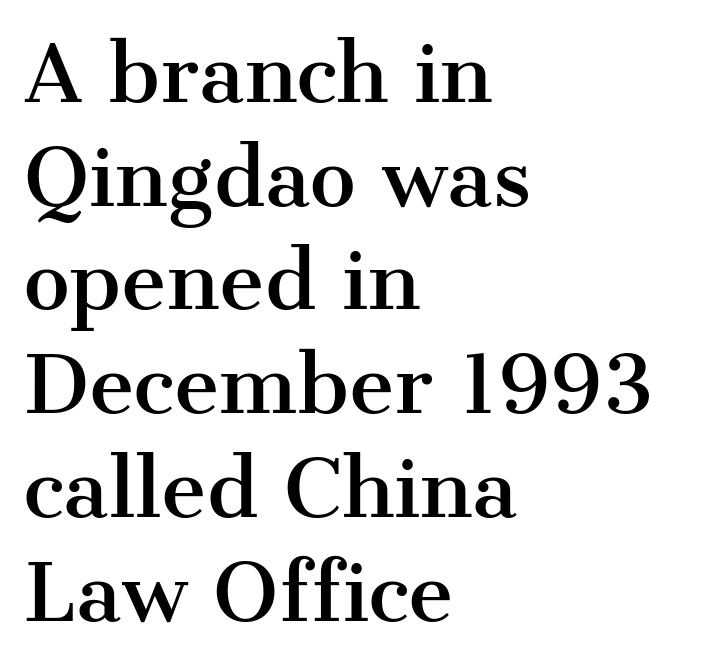
Q: Is the text italic (slanted)? A: No, it is upright.
Q: Is the typeface a serif or a sans-serif typeface? A: Serif.
Q: Is the text underlined? A: No.
Q: How is the paragraph aligned? A: Left-aligned.
Q: Is the spacing between letters normal or unusually wide? A: Normal.
Q: Is the spacing between lines tight, normal or loose? A: Normal.
Q: Width (condensed, normal, or wide)? A: Normal.
Q: Stroke contrast? A: Medium.
Q: x-height? A: Medium.
Q: Monospaced? A: No.
